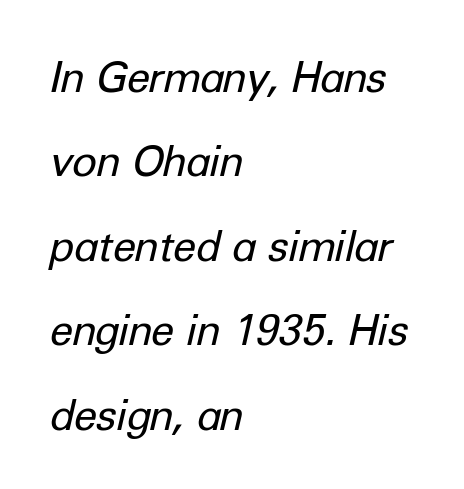
Q: Is the text bold? A: No.
Q: Is the text italic (slanted)? A: Yes, it leans right by about 12 degrees.
Q: Is the text underlined? A: No.
Q: How is the paragraph aligned? A: Left-aligned.
Q: Is the spacing between letters normal or unusually wide? A: Normal.
Q: Is the spacing between lines tight, normal or loose? A: Loose.
Q: Width (condensed, normal, or wide)? A: Normal.
Q: Stroke contrast? A: Low.
Q: x-height? A: Medium.
Q: Monospaced? A: No.
